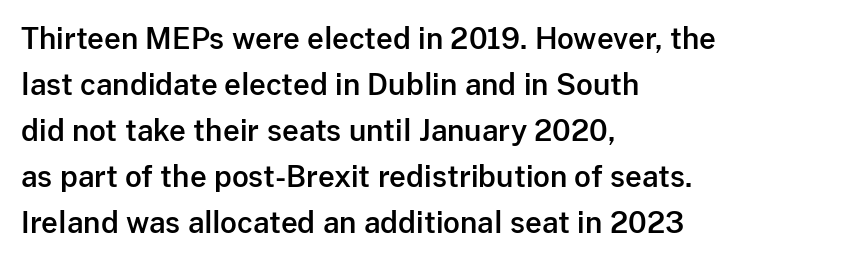
{"serif": "no", "italic": "no", "width": "normal", "stroke_contrast": "low", "x_height": "medium", "monospaced": "no", "underline": "no", "align": "left", "line_spacing": "normal", "line_spacing_ratio": 1.59, "letter_spacing": "normal", "letter_spacing_em": 0.0, "glyph_px": 29}
